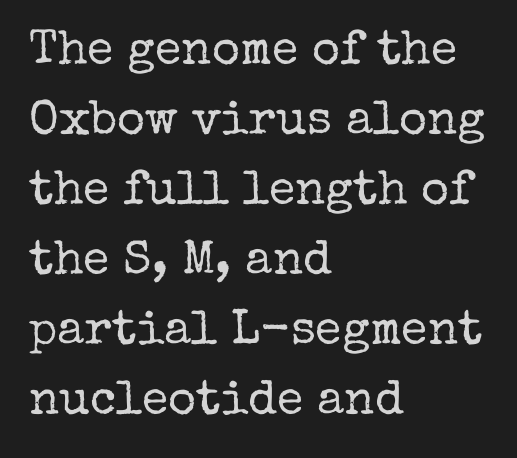
{"serif": "yes", "italic": "no", "bold": "no", "weight": "regular", "width": "normal", "stroke_contrast": "low", "x_height": "medium", "monospaced": "no", "underline": "no", "align": "left", "line_spacing": "normal", "line_spacing_ratio": 1.46, "letter_spacing": "normal", "letter_spacing_em": 0.0, "glyph_px": 48}
